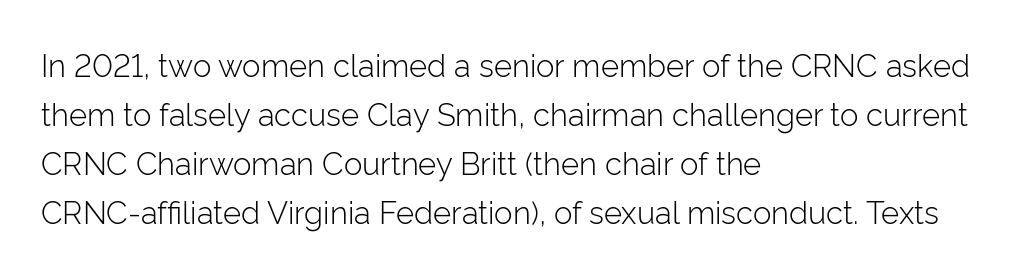
The image shows 31 px light sans-serif type, upright; set left-aligned, normal line spacing (1.58x), normal letter spacing, not underlined; low stroke contrast and a medium x-height.
